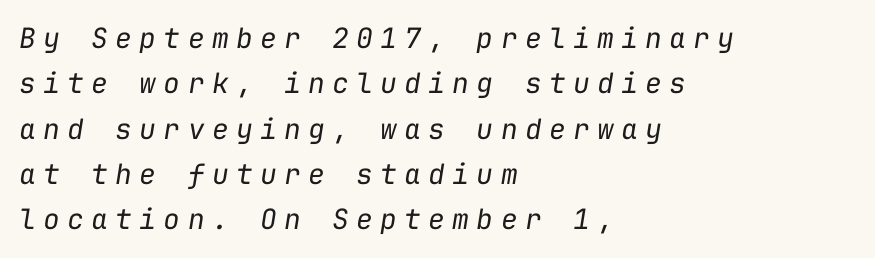
Q: Is the text bold? A: No.
Q: Is the text italic (slanted)? A: Yes, it leans right by about 9 degrees.
Q: Is the text underlined? A: No.
Q: How is the paragraph aligned? A: Left-aligned.
Q: Is the spacing between letters normal or unusually wide? A: Unusually wide.
Q: Is the spacing between lines tight, normal or loose? A: Normal.
Q: Width (condensed, normal, or wide)? A: Normal.
Q: Stroke contrast? A: Low.
Q: x-height? A: Medium.
Q: Monospaced? A: Yes.
